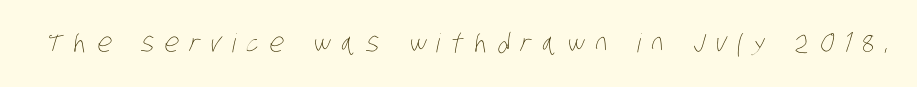
The image shows 26 px text type; set unusually wide letter spacing (+0.41 em), not underlined.
